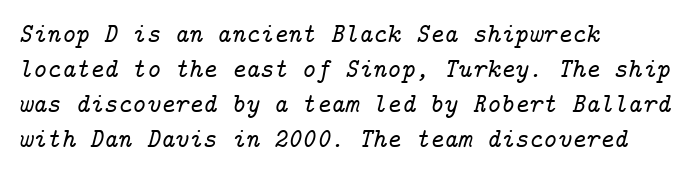
Every character sits at an angle, as italics do. Check the space under the baseline: it is left empty. Summary of vertical rhythm: regular, with standard interline spacing. Between one letter and the next there's only the usual sliver of space. All the whitespace from short lines collects on the right.
